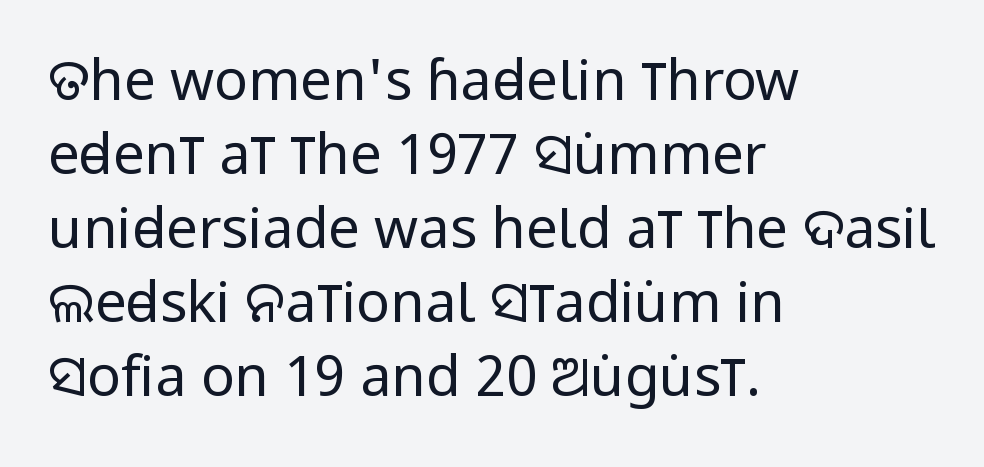
{"serif": "no", "italic": "no", "bold": "no", "weight": "regular", "width": "condensed", "stroke_contrast": "low", "x_height": "large", "monospaced": "no", "underline": "no", "align": "left", "line_spacing": "normal", "line_spacing_ratio": 1.32, "letter_spacing": "normal", "letter_spacing_em": 0.0, "glyph_px": 56}
